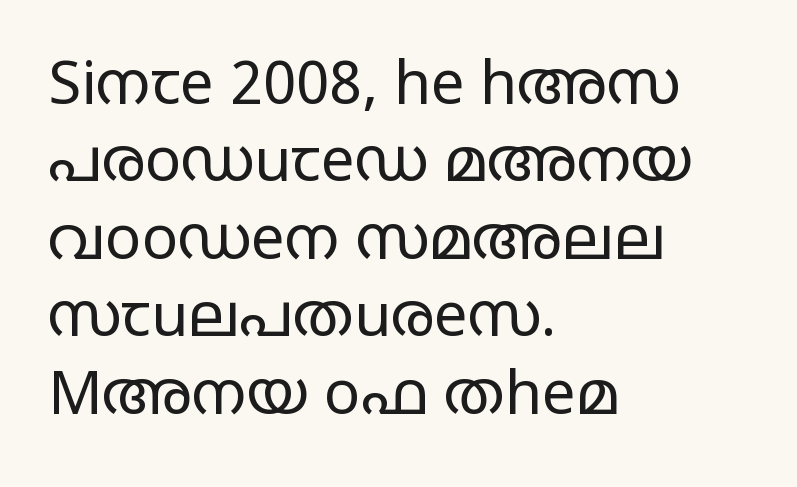
This block has exactly the height ordinary leading produces. The setting favours the left margin, as ordinary paragraphs usually do. Clear beneath every line of the passage. Do the characters align in a grid? No, the font is proportional. Does extra space separate the letters? No, they use regular spacing. Do the letters lean? They stand straight.
